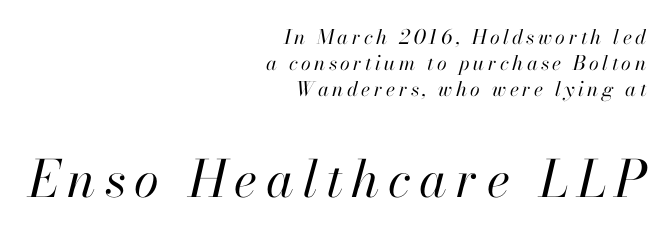
Size contrast runs from small at the top to large at the bottom. Tall strokes in this sample are angled rather than plumb. Check under the words: just untouched page. The vertical gap from one line to the next is medium. Summary of weight: not heavy and not bold. Which margin do the lines hug? The right one — the left edge is uneven.
